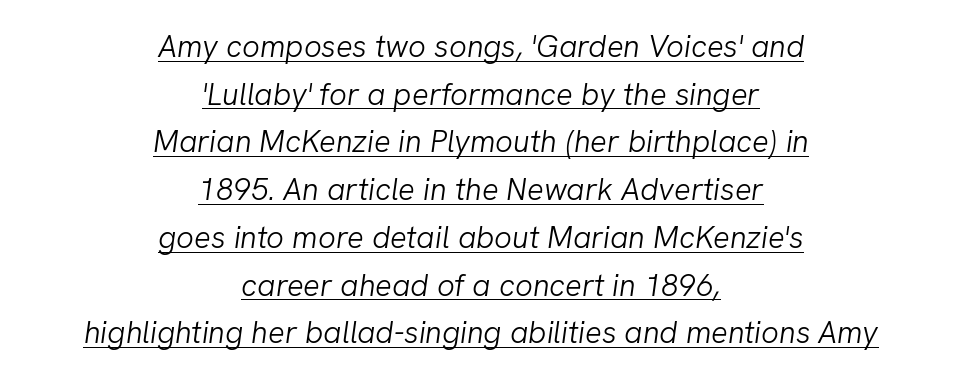
The image shows 31 px light type, italic (leaning right); set centered, normal line spacing (1.54x), normal letter spacing, underlined; low stroke contrast and a medium x-height.
